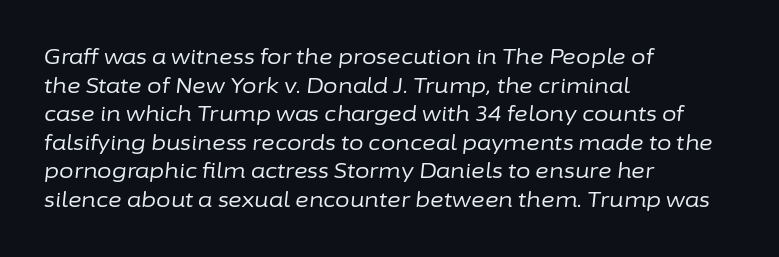
The image shows 21 px text type, italic (leaning right); set left-aligned, normal line spacing (1.36x), normal letter spacing, not underlined.
